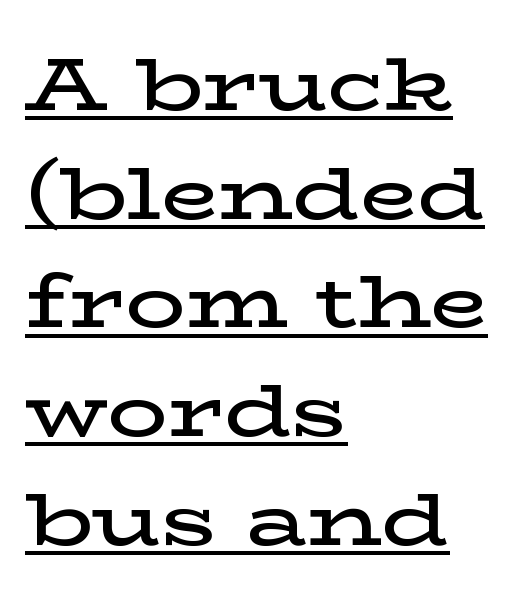
The image shows 75 px semibold, wide serif type, upright; set left-aligned, normal line spacing (1.45x), normal letter spacing, underlined; low stroke contrast and a medium x-height.
